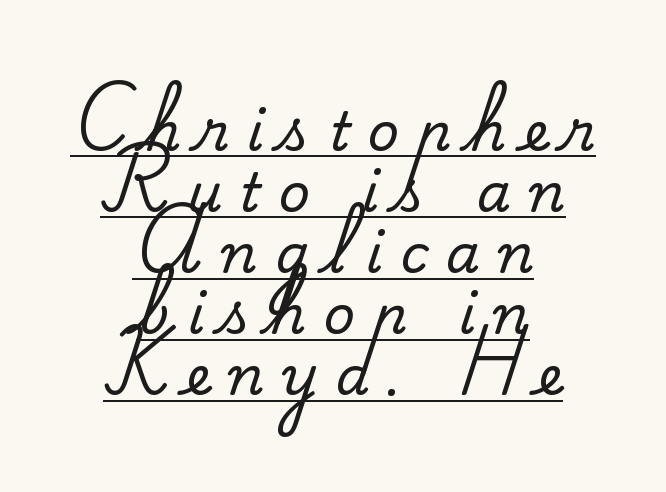
{"serif": "yes", "width": "normal", "stroke_contrast": "medium", "x_height": "small", "monospaced": "no", "underline": "yes", "align": "center", "line_spacing": "tight", "line_spacing_ratio": 1.13, "letter_spacing": "wide", "letter_spacing_em": 0.33, "glyph_px": 54}
